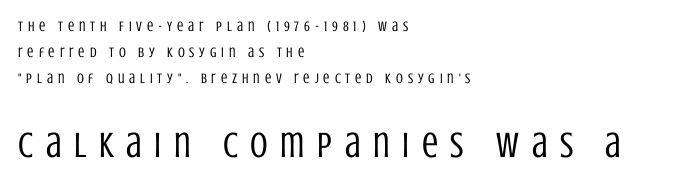
Q: Is the text bold? A: No.
Q: Is the text italic (slanted)? A: No, it is upright.
Q: Is the typeface a serif or a sans-serif typeface? A: Sans-serif.
Q: Is the text underlined? A: No.
Q: How is the paragraph aligned? A: Left-aligned.
Q: Is the spacing between letters normal or unusually wide? A: Unusually wide.
Q: Which block of text is set in a larger size, the first (top) or the second (bottom)? A: The second (bottom) one.
Q: Width (condensed, normal, or wide)? A: Condensed.
Q: Stroke contrast? A: Low.
Q: x-height? A: Large.
Q: Monospaced? A: No.
